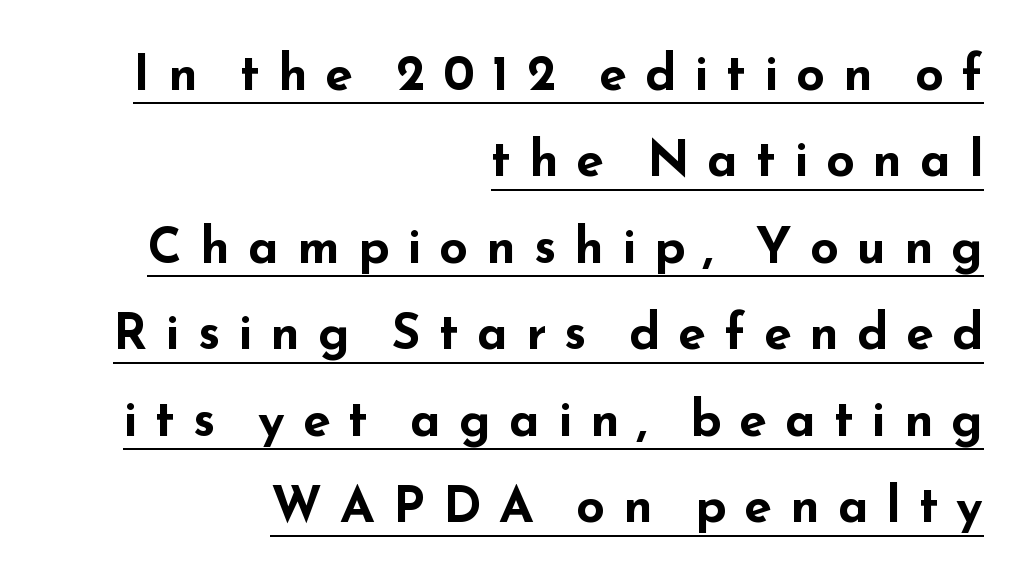
A typesetter would call this heavily tracked-out type. The glyphs are accompanied by a horizontal stroke just below them. You could not count columns in this text — the font is proportionally spaced. The paragraph shown leans on its right margin.
